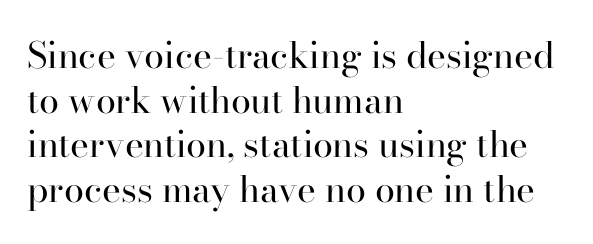
Q: Is the text bold? A: No.
Q: Is the text italic (slanted)? A: No, it is upright.
Q: Is the typeface a serif or a sans-serif typeface? A: Serif.
Q: Is the text underlined? A: No.
Q: How is the paragraph aligned? A: Left-aligned.
Q: Is the spacing between letters normal or unusually wide? A: Normal.
Q: Width (condensed, normal, or wide)? A: Normal.
Q: Stroke contrast? A: High.
Q: x-height? A: Small.
Q: Monospaced? A: No.
